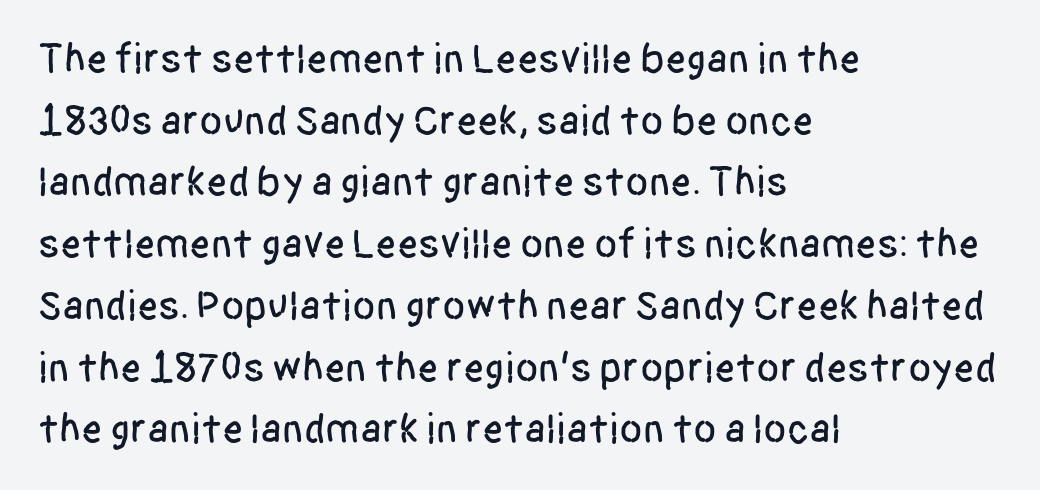
{"serif": "no", "italic": "no", "width": "condensed", "stroke_contrast": "low", "x_height": "large", "monospaced": "no", "underline": "no", "align": "left", "line_spacing": "normal", "line_spacing_ratio": 1.47, "letter_spacing": "normal", "letter_spacing_em": 0.0, "glyph_px": 42}
